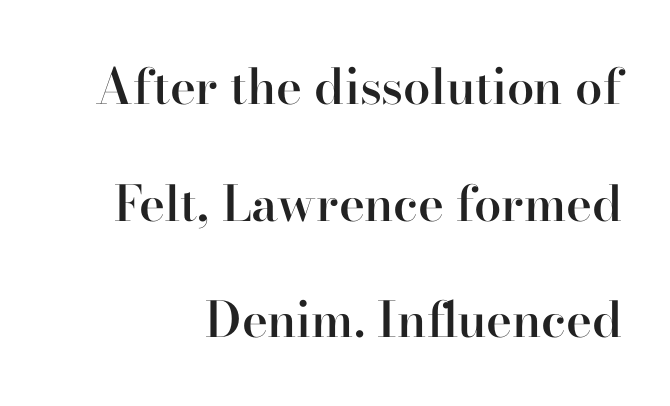
{"serif": "yes", "italic": "no", "bold": "semi", "weight": "semibold", "width": "normal", "stroke_contrast": "high", "x_height": "small", "monospaced": "no", "underline": "no", "align": "right", "line_spacing": "loose", "line_spacing_ratio": 2.38, "letter_spacing": "normal", "letter_spacing_em": 0.0, "glyph_px": 49}
